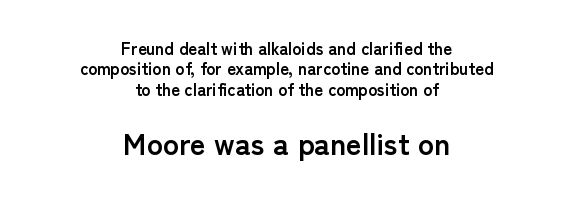
Q: Is the text bold? A: Yes.
Q: Is the text italic (slanted)? A: No, it is upright.
Q: Is the typeface a serif or a sans-serif typeface? A: Sans-serif.
Q: Is the text underlined? A: No.
Q: How is the paragraph aligned? A: Centered.
Q: Is the spacing between letters normal or unusually wide? A: Normal.
Q: Which block of text is set in a larger size, the first (top) or the second (bottom)? A: The second (bottom) one.
Q: Width (condensed, normal, or wide)? A: Normal.
Q: Stroke contrast? A: Low.
Q: x-height? A: Medium.
Q: Monospaced? A: No.
